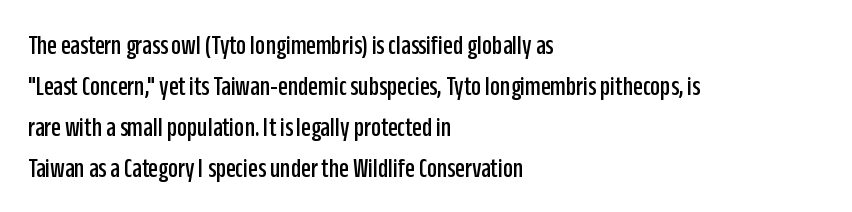
The foot of each line stays bare and open. It's the straight-up-and-down kind of type. The passage shown is typed in a proportional face where columns would drift. Note: no serifs on the glyphs.
